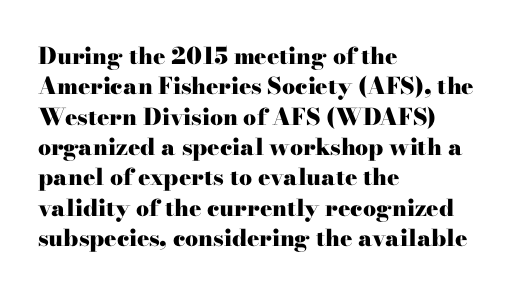
{"italic": "no", "bold": "yes", "underline": "no", "align": "left", "line_spacing": "normal", "line_spacing_ratio": 1.32, "letter_spacing": "normal", "letter_spacing_em": 0.0, "glyph_px": 23}
